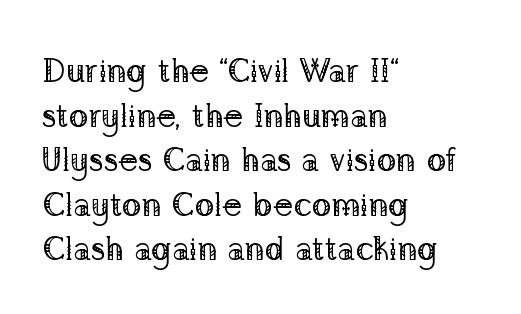
The image shows 33 px regular-weight serif type, upright; set left-aligned, normal line spacing (1.35x), normal letter spacing, not underlined; low stroke contrast and a medium x-height.
